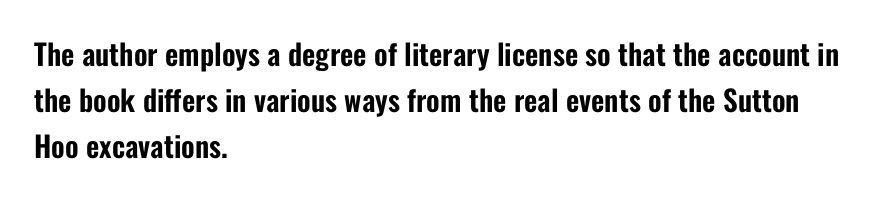
{"serif": "no", "italic": "no", "width": "condensed", "stroke_contrast": "low", "x_height": "medium", "monospaced": "no", "underline": "no", "align": "left", "line_spacing": "normal", "line_spacing_ratio": 1.58, "letter_spacing": "normal", "letter_spacing_em": 0.0, "glyph_px": 29}
